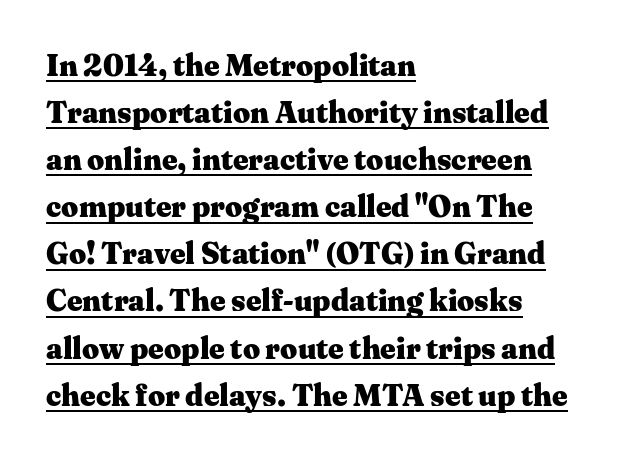
Q: Is the text bold? A: Yes.
Q: Is the text italic (slanted)? A: No, it is upright.
Q: Is the typeface a serif or a sans-serif typeface? A: Serif.
Q: Is the text underlined? A: Yes.
Q: How is the paragraph aligned? A: Left-aligned.
Q: Is the spacing between letters normal or unusually wide? A: Normal.
Q: Is the spacing between lines tight, normal or loose? A: Normal.
Q: Width (condensed, normal, or wide)? A: Wide.
Q: Stroke contrast? A: Medium.
Q: x-height? A: Medium.
Q: Monospaced? A: No.
